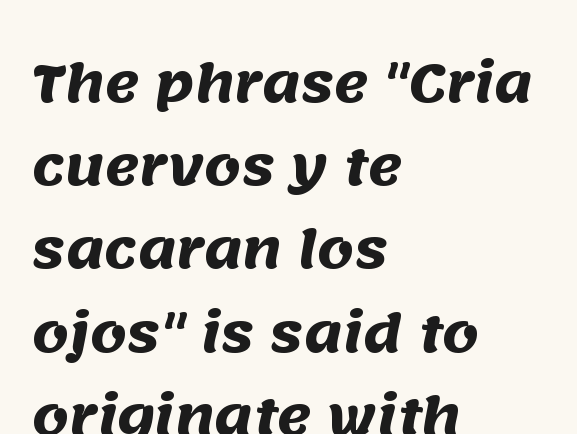
Q: Is the text bold? A: Yes.
Q: Is the typeface a serif or a sans-serif typeface? A: Sans-serif.
Q: Is the text underlined? A: No.
Q: How is the paragraph aligned? A: Left-aligned.
Q: Is the spacing between letters normal or unusually wide? A: Normal.
Q: Is the spacing between lines tight, normal or loose? A: Normal.
Q: Width (condensed, normal, or wide)? A: Normal.
Q: Stroke contrast? A: Medium.
Q: x-height? A: Large.
Q: Monospaced? A: No.
